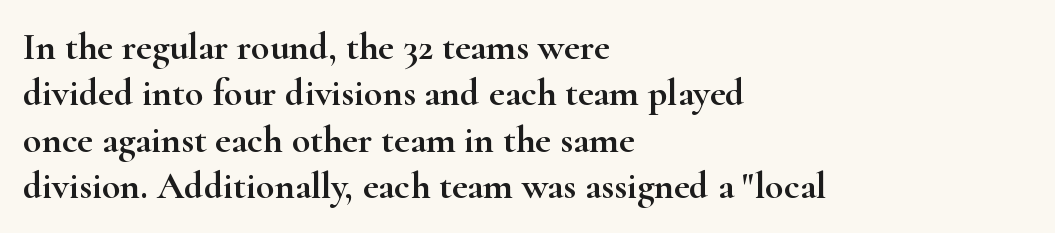
Q: Is the text italic (slanted)? A: No, it is upright.
Q: Is the typeface a serif or a sans-serif typeface? A: Serif.
Q: Is the text underlined? A: No.
Q: How is the paragraph aligned? A: Left-aligned.
Q: Is the spacing between letters normal or unusually wide? A: Normal.
Q: Width (condensed, normal, or wide)? A: Wide.
Q: Stroke contrast? A: High.
Q: x-height? A: Small.
Q: Monospaced? A: No.
